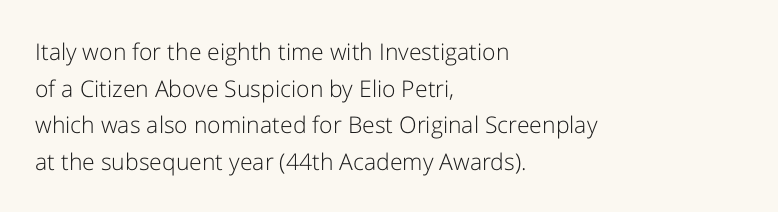
Notice how descenders clear the ascenders below comfortably — that's standard leading. Heft: none added — not bold. Posture: upright roman. The tracking reads as untouched default to a designer's eye. If you drew a ruler down the left edge, every line would touch it.
